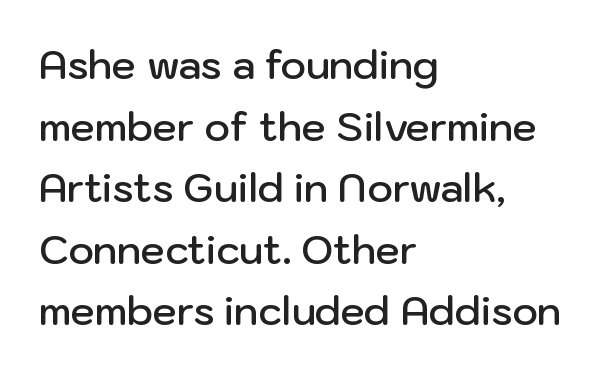
Q: Is the text bold? A: Semi-bold.
Q: Is the text italic (slanted)? A: No, it is upright.
Q: Is the typeface a serif or a sans-serif typeface? A: Sans-serif.
Q: Is the text underlined? A: No.
Q: How is the paragraph aligned? A: Left-aligned.
Q: Is the spacing between letters normal or unusually wide? A: Normal.
Q: Is the spacing between lines tight, normal or loose? A: Normal.
Q: Width (condensed, normal, or wide)? A: Normal.
Q: Stroke contrast? A: Low.
Q: x-height? A: Medium.
Q: Monospaced? A: No.
